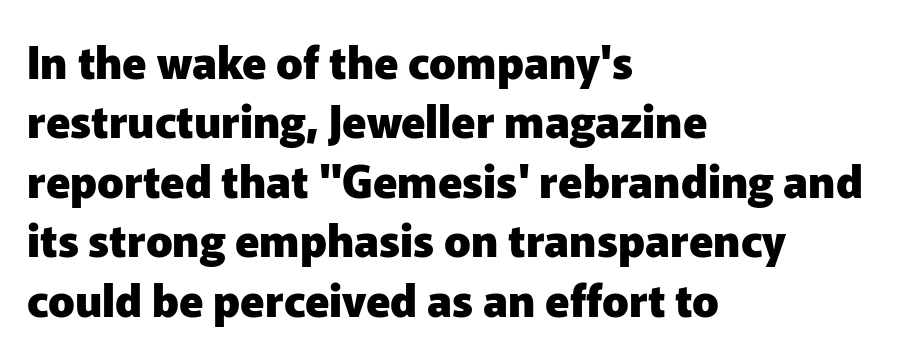
Bare-footed words on every line. The rendering keeps characters at their native spacing. A student would call this left alignment; a typographer would say flush left, rag right. Type style note: lacks serifs.
